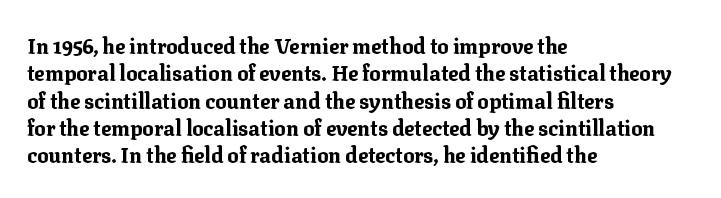
Q: Is the text bold? A: Yes.
Q: Is the text italic (slanted)? A: No, it is upright.
Q: Is the text underlined? A: No.
Q: How is the paragraph aligned? A: Left-aligned.
Q: Is the spacing between letters normal or unusually wide? A: Normal.
Q: Is the spacing between lines tight, normal or loose? A: Normal.
